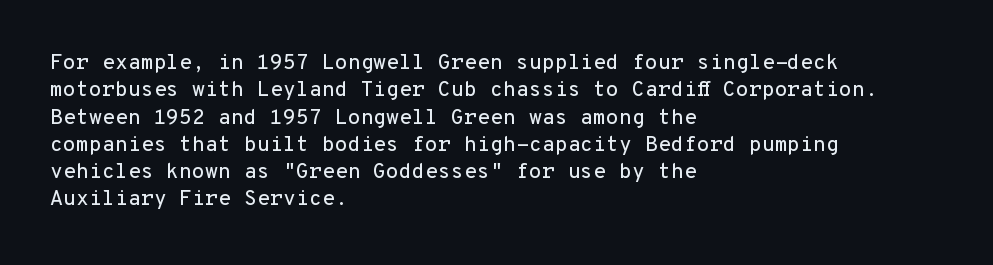
The image shows 21 px text type, upright; set left-aligned, normal line spacing (1.3x), normal letter spacing, not underlined.
